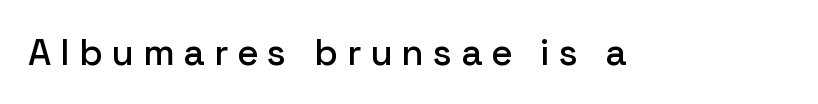
{"serif": "no", "italic": "no", "width": "normal", "stroke_contrast": "low", "x_height": "medium", "monospaced": "no", "underline": "no", "letter_spacing": "wide", "letter_spacing_em": 0.24, "glyph_px": 37}
